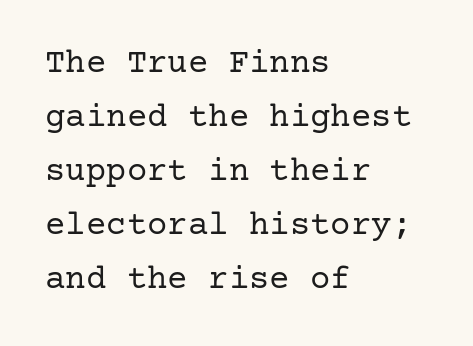
Q: Is the text bold? A: No.
Q: Is the text italic (slanted)? A: No, it is upright.
Q: Is the typeface a serif or a sans-serif typeface? A: Serif.
Q: Is the text underlined? A: No.
Q: How is the paragraph aligned? A: Left-aligned.
Q: Is the spacing between letters normal or unusually wide? A: Normal.
Q: Is the spacing between lines tight, normal or loose? A: Normal.
Q: Width (condensed, normal, or wide)? A: Normal.
Q: Stroke contrast? A: Low.
Q: x-height? A: Medium.
